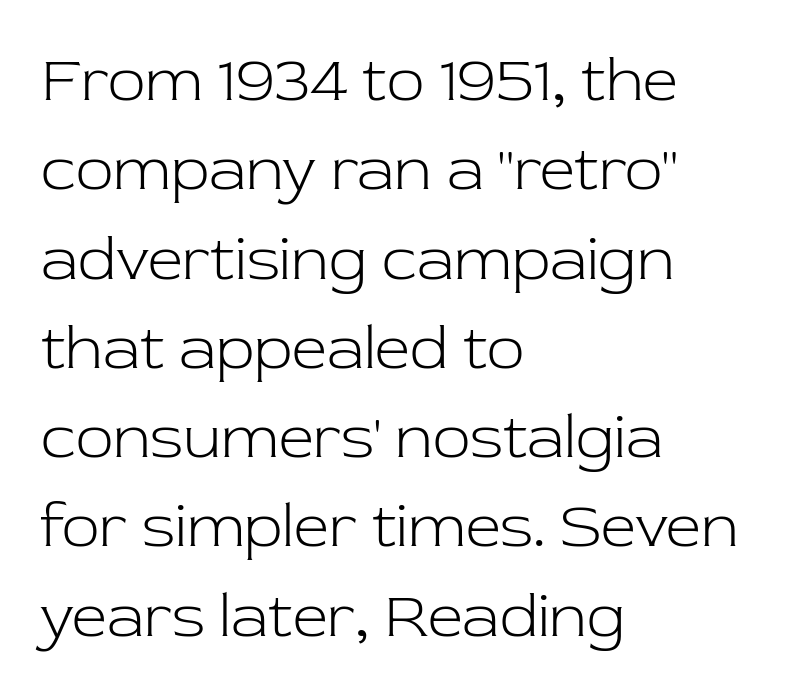
The image shows 62 px light serif type, upright; set left-aligned, normal line spacing (1.44x), normal letter spacing, not underlined; low stroke contrast and a medium x-height.
